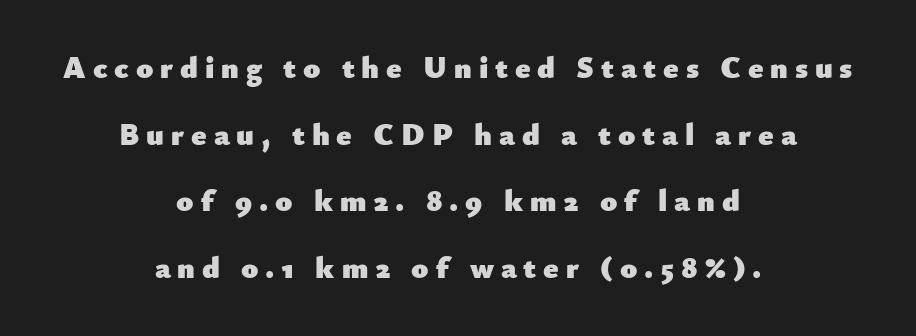
{"serif": "no", "italic": "no", "bold": "yes", "weight": "heavy", "width": "normal", "stroke_contrast": "low", "x_height": "small", "monospaced": "no", "underline": "no", "align": "center", "line_spacing": "loose", "line_spacing_ratio": 2.15, "letter_spacing": "wide", "letter_spacing_em": 0.22, "glyph_px": 31}
